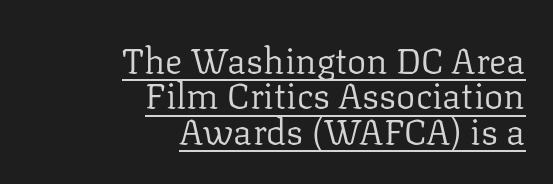
{"serif": "yes", "italic": "no", "bold": "no", "weight": "regular", "width": "normal", "stroke_contrast": "low", "x_height": "medium", "monospaced": "no", "underline": "yes", "align": "right", "line_spacing": "tight", "line_spacing_ratio": 0.98, "letter_spacing": "normal", "letter_spacing_em": 0.0, "glyph_px": 36}
